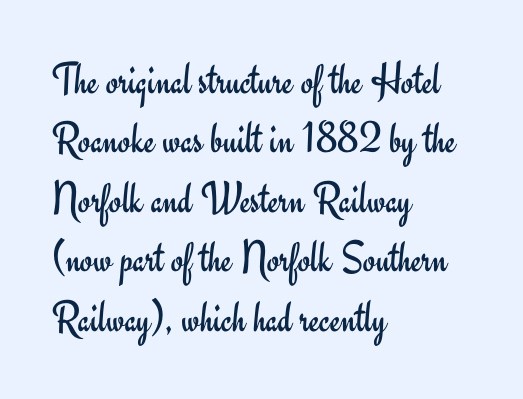
The image shows 45 px regular-weight sans-serif type; set left-aligned, normal line spacing (1.32x), normal letter spacing, not underlined; low stroke contrast and a small x-height.
